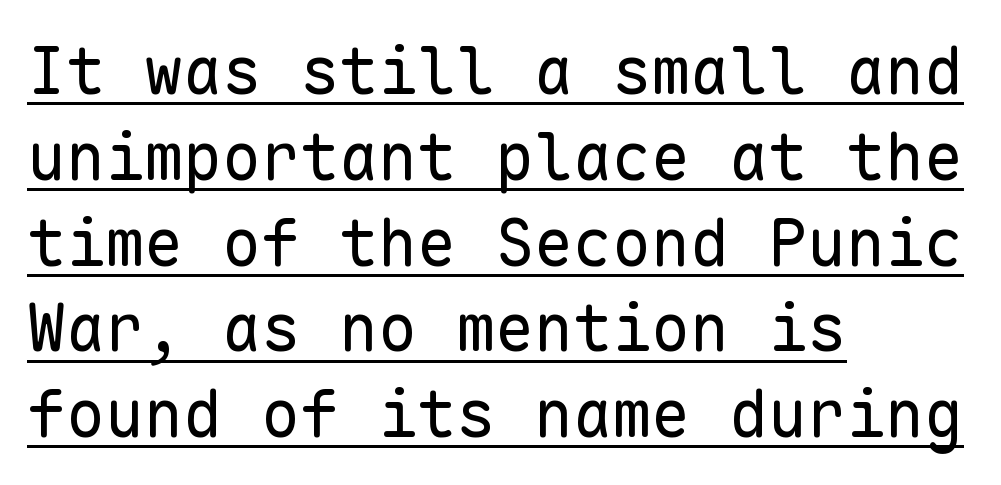
Does extra space separate the letters? No, they use regular spacing. A student would call this left alignment; a typographer would say flush left, rag right. Weight: in the light-to-regular range. Ascenders rise straight up at ninety degrees. Vertical spacing — default. Underline: present.
